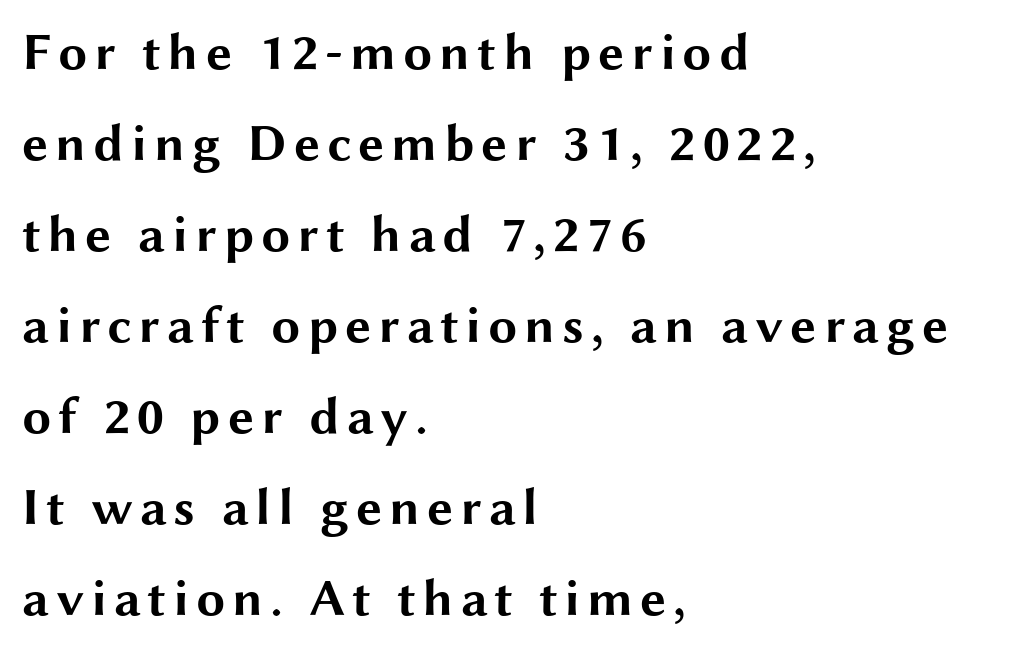
Are there feet on the stems? There aren't — it's a sans. Its strokes are broad and dark, the hallmark of bold type. Rendered with straight, roman letterforms. Any mark beneath the type? The region is blank. Proportional: the letters do not fall into vertical columns.
